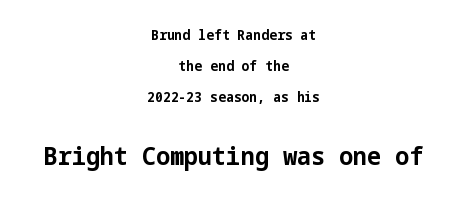
{"italic": "no", "bold": "yes", "underline": "no", "align": "center", "line_spacing": "loose", "line_spacing_ratio": 2.22, "letter_spacing": "normal", "letter_spacing_em": 0.0, "larger_block": "second", "size_ratio": 1.79, "glyph_px": 25}
